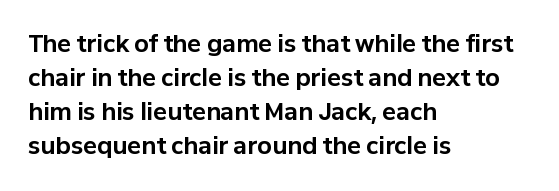
The strip under each line holds only bare page. How are the letters spaced? Ordinarily, with no added tracking. Line spacing here is normal. This rendering uses left alignment, leaving the right contour irregular. When letters stand straight like this, we call the style roman or upright. The rendering uses a bold face; every stroke is thick and dark.
